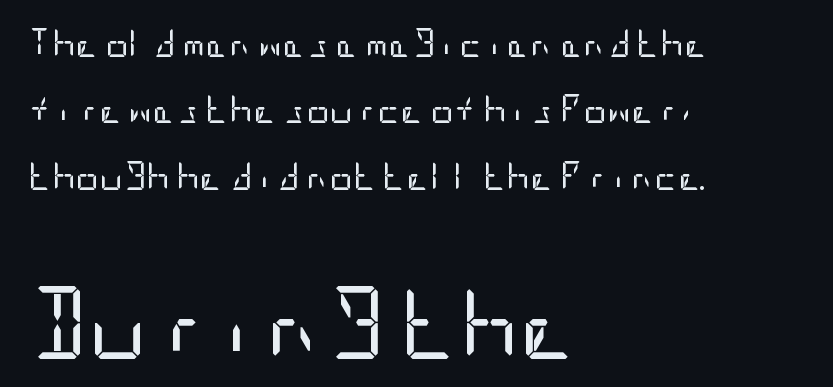
The image shows 73 px regular-weight, condensed sans-serif type, upright; set left-aligned, loose line spacing (2.29x), normal letter spacing, not underlined; the second (bottom) block is 2.52x larger; low stroke contrast and a large x-height.
